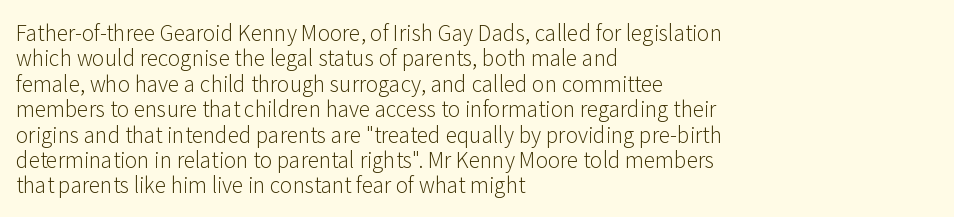
Q: Is the text bold? A: No.
Q: Is the text italic (slanted)? A: No, it is upright.
Q: Is the text underlined? A: No.
Q: How is the paragraph aligned? A: Left-aligned.
Q: Is the spacing between letters normal or unusually wide? A: Normal.
